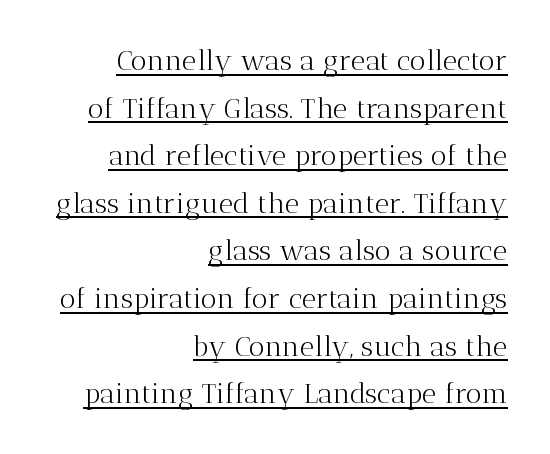
{"serif": "yes", "italic": "no", "bold": "no", "weight": "light", "width": "normal", "stroke_contrast": "medium", "x_height": "medium", "monospaced": "no", "underline": "yes", "align": "right", "line_spacing": "normal", "line_spacing_ratio": 1.7, "letter_spacing": "normal", "letter_spacing_em": 0.0, "glyph_px": 28}
